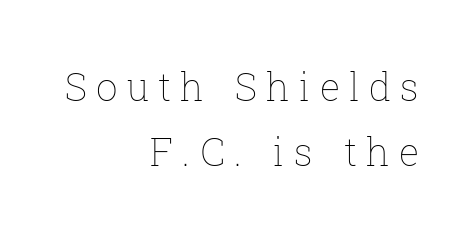
{"italic": "no", "bold": "no", "weight": "thin", "width": "normal", "stroke_contrast": "low", "x_height": "medium", "monospaced": "no", "underline": "no", "align": "right", "line_spacing_ratio": 1.71, "letter_spacing": "wide", "letter_spacing_em": 0.24, "glyph_px": 38}
